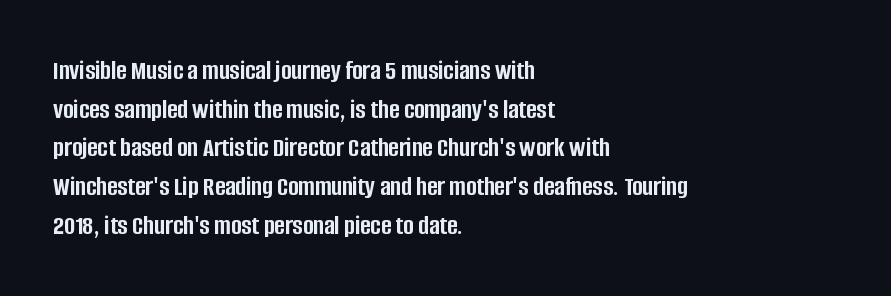
The image shows 28 px semibold, condensed sans-serif type, upright; set left-aligned, normal line spacing (1.38x), normal letter spacing, not underlined; low stroke contrast and a large x-height.
